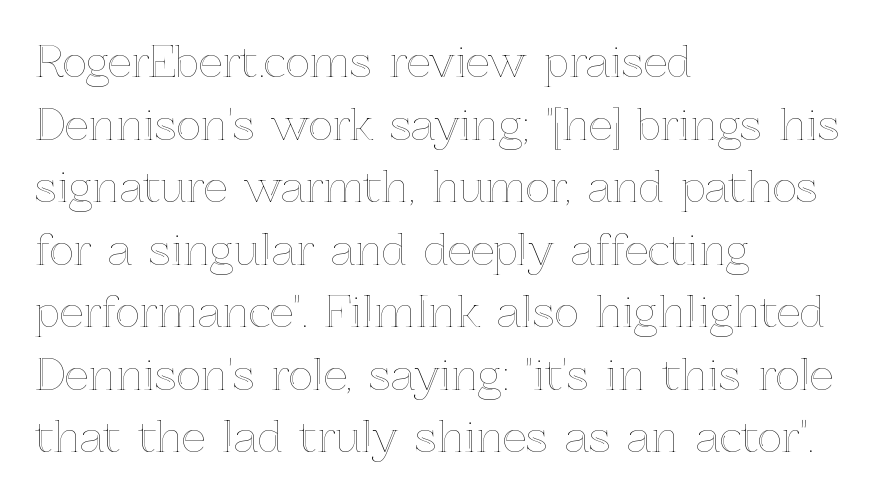
{"italic": "no", "width": "normal", "x_height": "medium", "monospaced": "no", "underline": "no", "align": "left", "line_spacing": "normal", "line_spacing_ratio": 1.49, "letter_spacing": "normal", "letter_spacing_em": 0.0, "glyph_px": 42}
